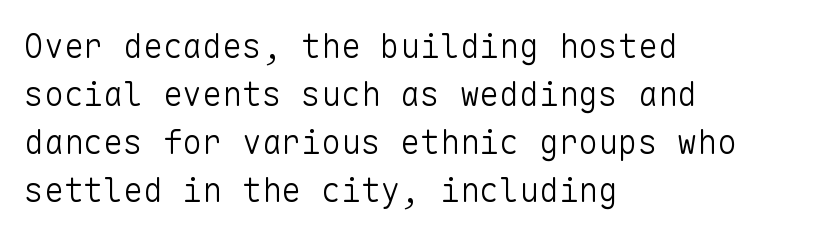
{"serif": "no", "italic": "no", "bold": "no", "weight": "light", "width": "normal", "stroke_contrast": "low", "x_height": "medium", "monospaced": "yes", "underline": "no", "align": "left", "line_spacing": "normal", "line_spacing_ratio": 1.45, "letter_spacing": "normal", "letter_spacing_em": 0.0, "glyph_px": 33}
